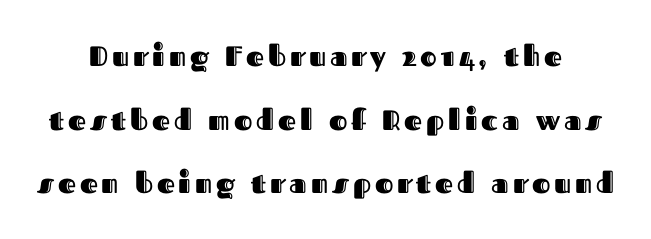
{"italic": "no", "width": "normal", "x_height": "medium", "monospaced": "no", "underline": "no", "line_spacing": "loose", "line_spacing_ratio": 2.27, "glyph_px": 28}
